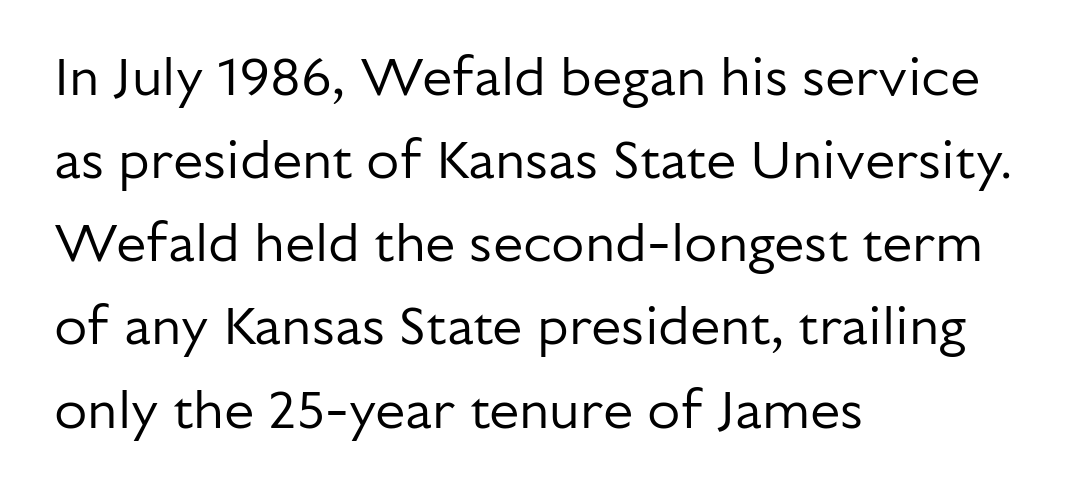
Left-aligned paragraph, ragged on the right. The line texture is even and compact thanks to regular tracking. Whoever set this chose a conventional vertical rhythm. Glance below the letters and you will spot only blank space. You could not count columns in this text — the font is proportionally spaced.
